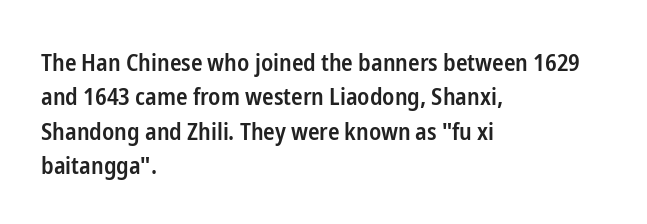
Q: Is the text bold? A: Semi-bold.
Q: Is the text italic (slanted)? A: No, it is upright.
Q: Is the text underlined? A: No.
Q: How is the paragraph aligned? A: Left-aligned.
Q: Is the spacing between letters normal or unusually wide? A: Normal.
Q: Is the spacing between lines tight, normal or loose? A: Normal.
